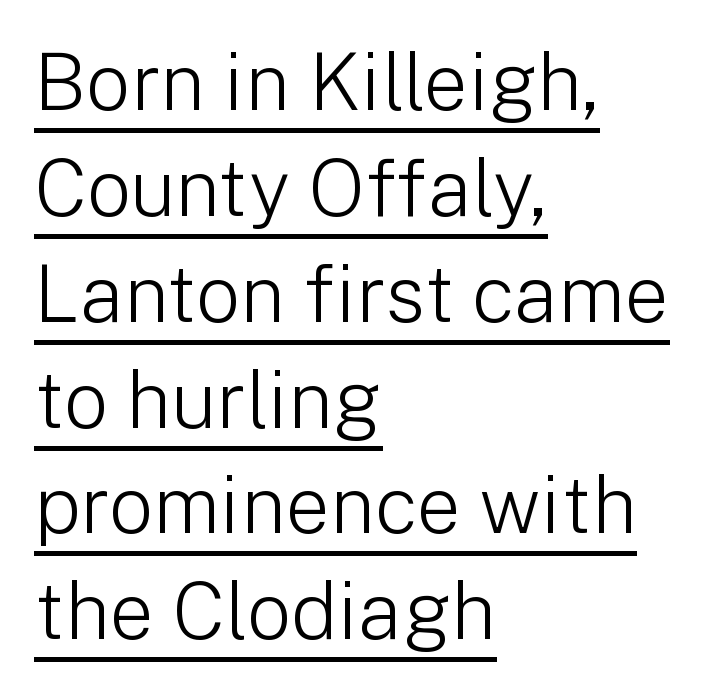
The image shows 79 px light sans-serif type, upright; set left-aligned, normal line spacing (1.34x), normal letter spacing, underlined; low stroke contrast and a medium x-height.
